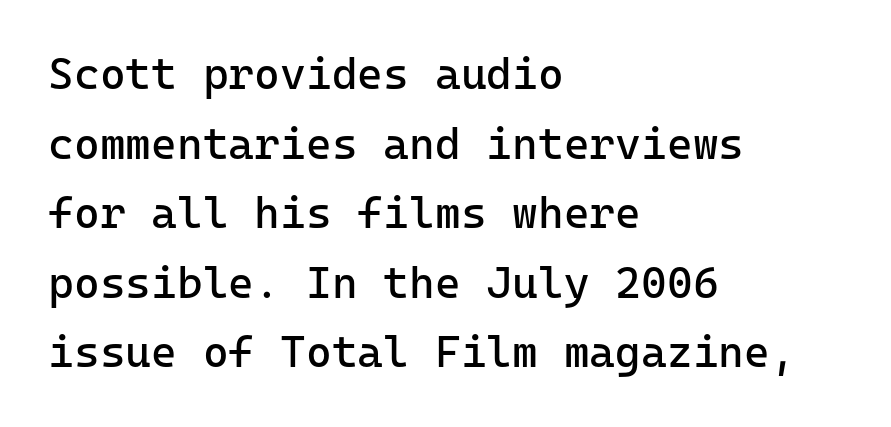
Q: Is the text bold? A: No.
Q: Is the text italic (slanted)? A: No, it is upright.
Q: Is the typeface a serif or a sans-serif typeface? A: Sans-serif.
Q: Is the text underlined? A: No.
Q: How is the paragraph aligned? A: Left-aligned.
Q: Is the spacing between letters normal or unusually wide? A: Normal.
Q: Is the spacing between lines tight, normal or loose? A: Normal.
Q: Width (condensed, normal, or wide)? A: Normal.
Q: Stroke contrast? A: Low.
Q: x-height? A: Medium.
Q: Monospaced? A: Yes.
